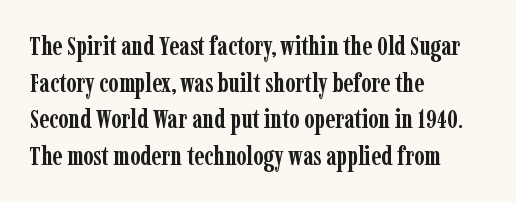
The image shows 26 px bold type, upright; set left-aligned, normal line spacing (1.41x), normal letter spacing, not underlined.
